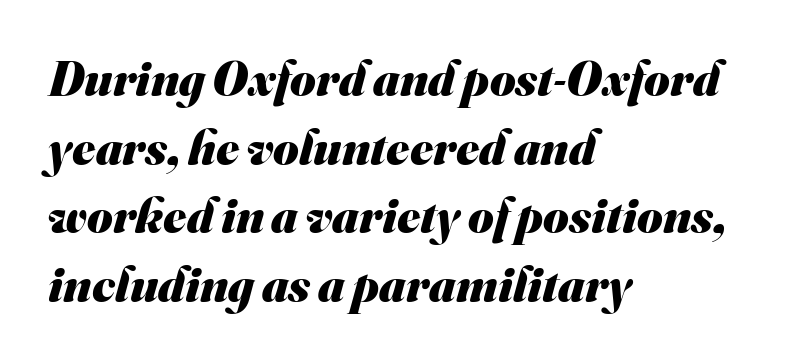
{"serif": "no", "bold": "yes", "weight": "heavy", "width": "normal", "stroke_contrast": "medium", "x_height": "small", "monospaced": "no", "underline": "no", "align": "left", "line_spacing": "normal", "line_spacing_ratio": 1.4, "letter_spacing": "normal", "letter_spacing_em": 0.0, "glyph_px": 49}
